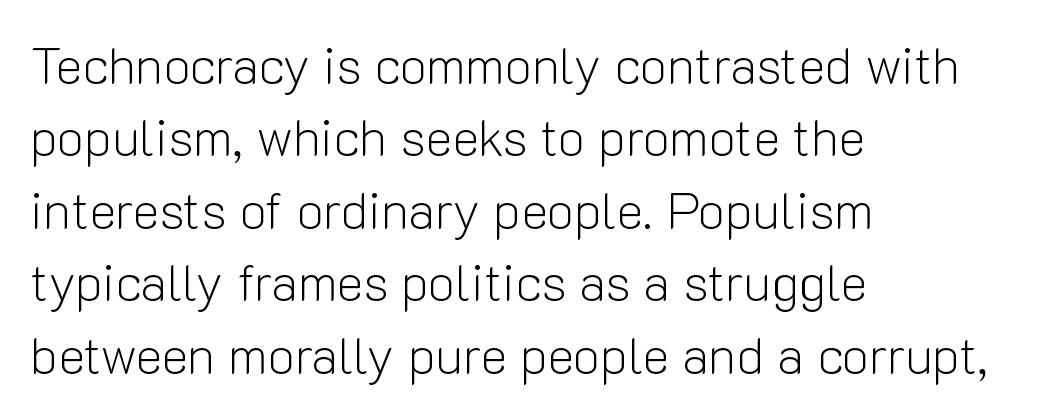
The image shows 51 px light sans-serif type, upright; set left-aligned, normal line spacing (1.42x), normal letter spacing, not underlined; low stroke contrast and a medium x-height.
